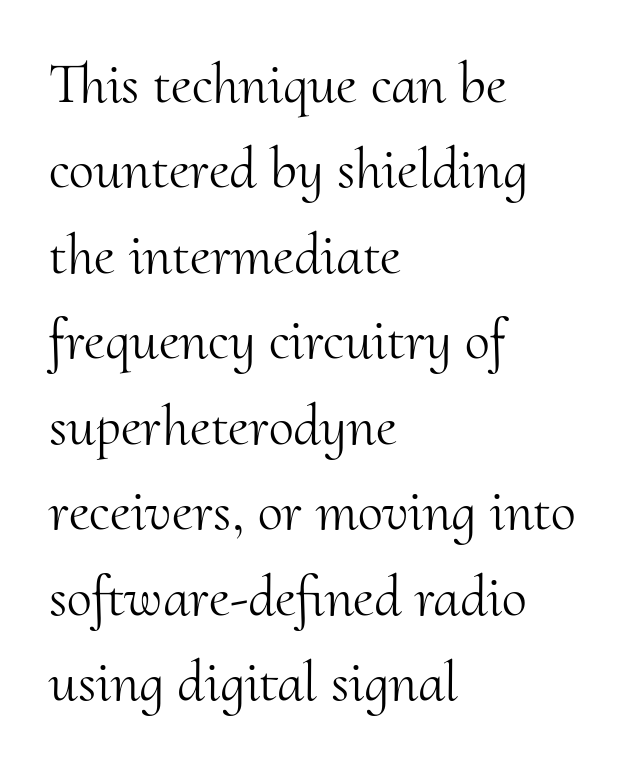
{"serif": "yes", "italic": "no", "bold": "no", "weight": "light", "width": "normal", "stroke_contrast": "medium", "x_height": "small", "monospaced": "no", "underline": "no", "align": "left", "line_spacing": "normal", "line_spacing_ratio": 1.5, "letter_spacing": "normal", "letter_spacing_em": 0.0, "glyph_px": 57}
